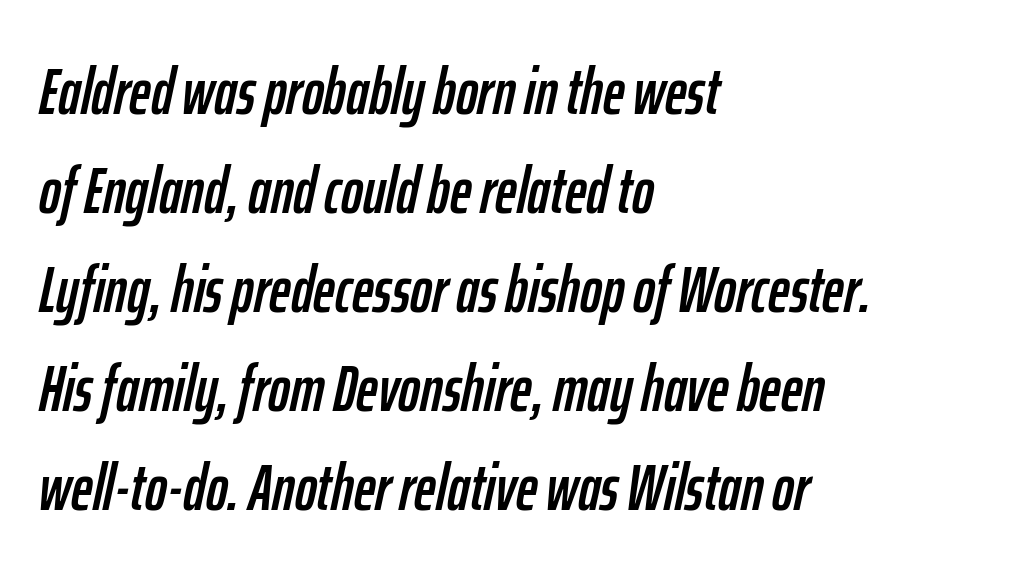
{"italic": "yes", "lean": "right", "slant_degrees": 12, "width": "condensed", "stroke_contrast": "low", "x_height": "medium", "monospaced": "no", "underline": "no", "align": "left", "line_spacing": "normal", "line_spacing_ratio": 1.5, "letter_spacing": "normal", "letter_spacing_em": 0.0, "glyph_px": 66}
